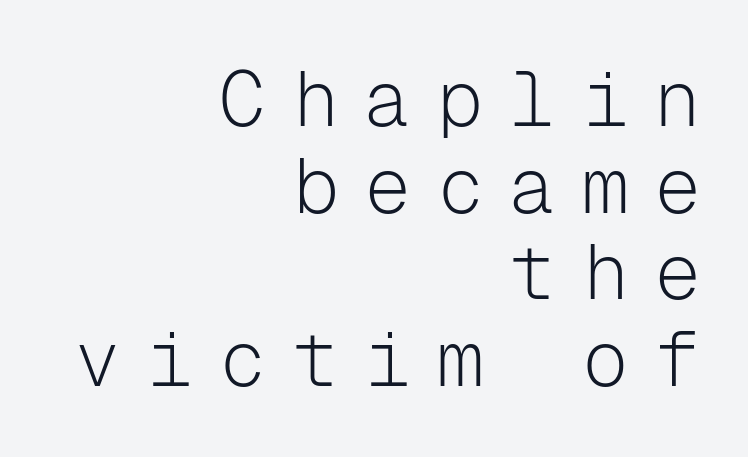
The image shows 78 px light sans-serif type, upright, monospaced; set right-aligned, tight line spacing (1.11x), unusually wide letter spacing (+0.33 em), not underlined; low stroke contrast and a medium x-height.
